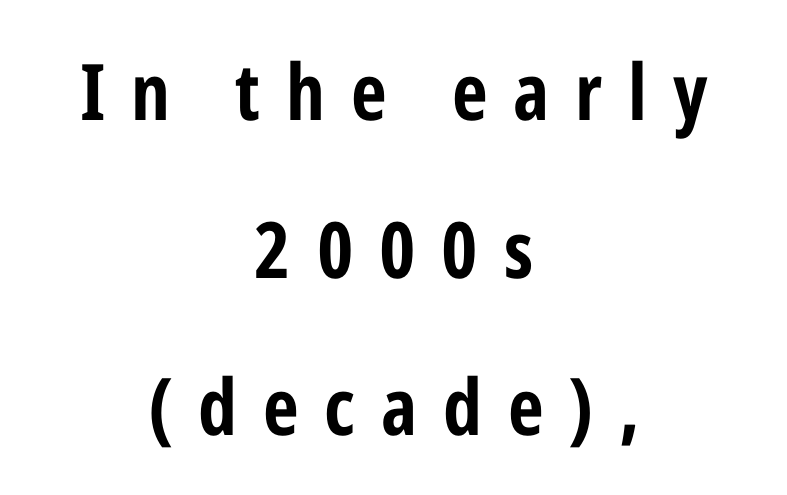
Q: Is the text bold? A: Yes.
Q: Is the text italic (slanted)? A: No, it is upright.
Q: Is the typeface a serif or a sans-serif typeface? A: Sans-serif.
Q: Is the text underlined? A: No.
Q: How is the paragraph aligned? A: Centered.
Q: Is the spacing between letters normal or unusually wide? A: Unusually wide.
Q: Is the spacing between lines tight, normal or loose? A: Loose.
Q: Width (condensed, normal, or wide)? A: Condensed.
Q: Stroke contrast? A: Low.
Q: x-height? A: Medium.
Q: Monospaced? A: No.
